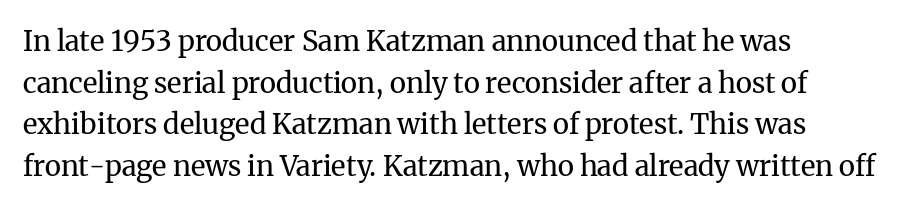
The image shows 28 px regular-weight serif type, upright; set left-aligned, normal line spacing (1.49x), normal letter spacing, not underlined; medium stroke contrast and a medium x-height.
